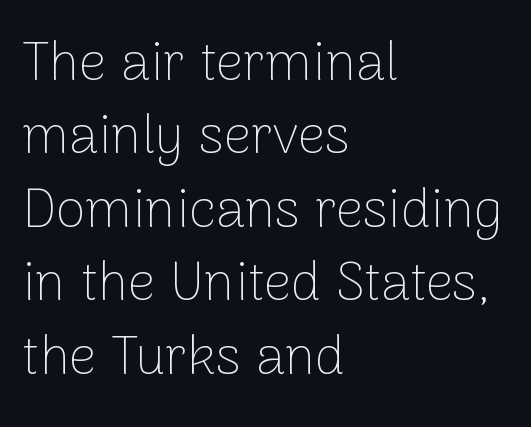
{"serif": "no", "italic": "no", "bold": "no", "weight": "thin", "width": "normal", "stroke_contrast": "low", "x_height": "medium", "monospaced": "no", "underline": "no", "align": "left", "line_spacing": "normal", "line_spacing_ratio": 1.36, "letter_spacing": "normal", "letter_spacing_em": 0.0, "glyph_px": 54}
